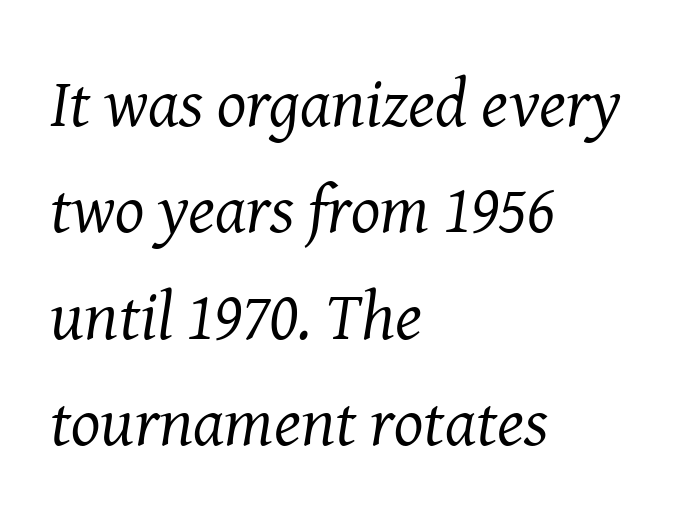
{"serif": "yes", "italic": "yes", "lean": "right", "slant_degrees": 8, "bold": "no", "weight": "regular", "width": "normal", "stroke_contrast": "medium", "x_height": "medium", "monospaced": "no", "underline": "no", "align": "left", "line_spacing": "normal", "line_spacing_ratio": 1.54, "letter_spacing": "normal", "letter_spacing_em": 0.0, "glyph_px": 69}
